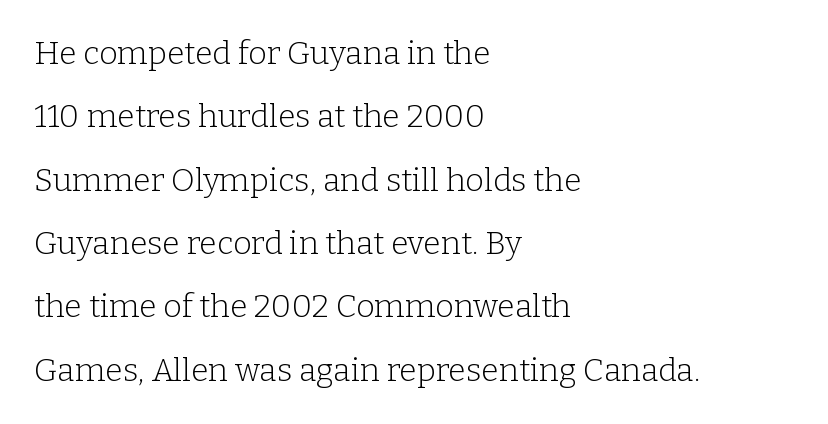
The image shows 32 px light serif type, upright; set left-aligned, loose line spacing (1.98x), normal letter spacing, not underlined; low stroke contrast and a medium x-height.
